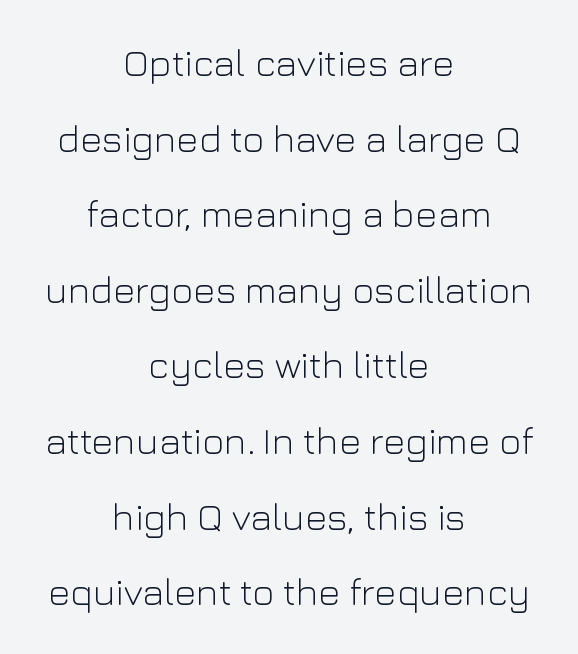
Q: Is the text bold? A: No.
Q: Is the text italic (slanted)? A: No, it is upright.
Q: Is the typeface a serif or a sans-serif typeface? A: Sans-serif.
Q: Is the text underlined? A: No.
Q: How is the paragraph aligned? A: Centered.
Q: Is the spacing between letters normal or unusually wide? A: Normal.
Q: Is the spacing between lines tight, normal or loose? A: Loose.
Q: Width (condensed, normal, or wide)? A: Normal.
Q: Stroke contrast? A: Low.
Q: x-height? A: Medium.
Q: Monospaced? A: No.
